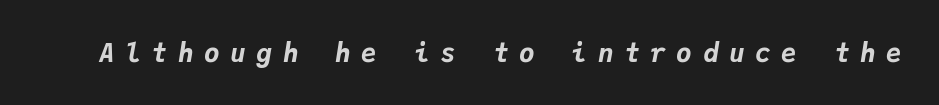
The image shows 26 px bold type, italic (leaning right); set unusually wide letter spacing (+0.41 em), not underlined.
